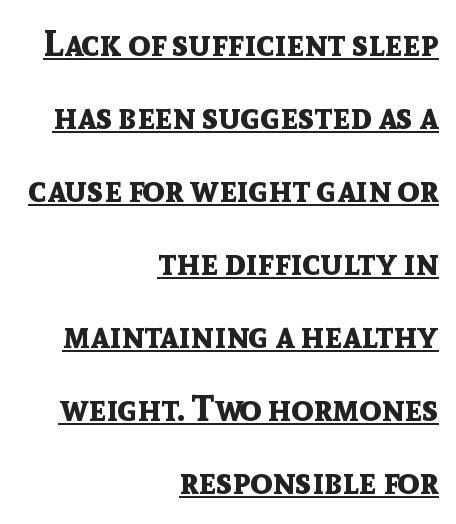
Q: Is the text bold? A: Yes.
Q: Is the text italic (slanted)? A: No, it is upright.
Q: Is the typeface a serif or a sans-serif typeface? A: Sans-serif.
Q: Is the text underlined? A: Yes.
Q: How is the paragraph aligned? A: Right-aligned.
Q: Is the spacing between letters normal or unusually wide? A: Normal.
Q: Is the spacing between lines tight, normal or loose? A: Loose.
Q: Width (condensed, normal, or wide)? A: Normal.
Q: x-height? A: Medium.
Q: Monospaced? A: No.
